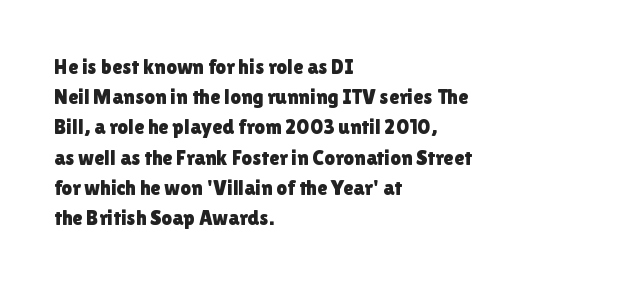
The image shows 21 px text type, upright; set left-aligned, normal line spacing (1.44x), normal letter spacing, not underlined.
